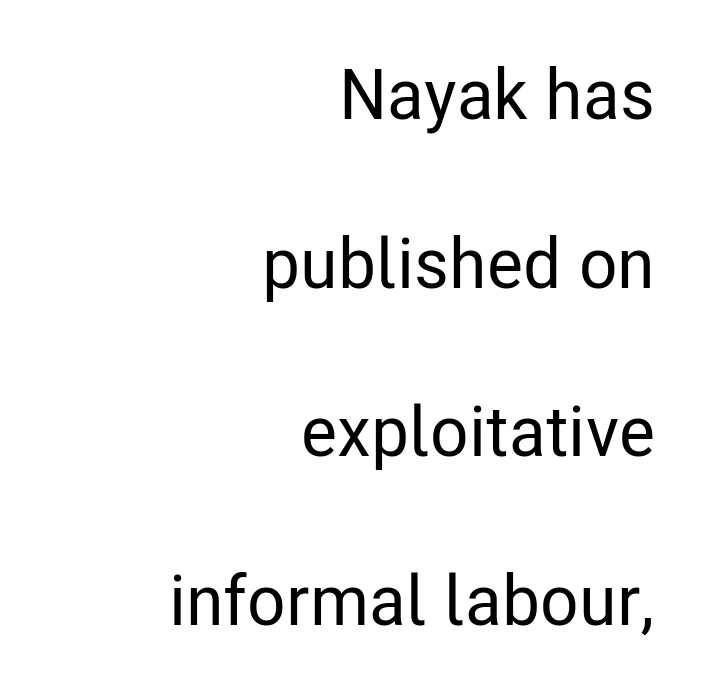
Q: Is the text italic (slanted)? A: No, it is upright.
Q: Is the typeface a serif or a sans-serif typeface? A: Sans-serif.
Q: Is the text underlined? A: No.
Q: How is the paragraph aligned? A: Right-aligned.
Q: Is the spacing between letters normal or unusually wide? A: Normal.
Q: Is the spacing between lines tight, normal or loose? A: Loose.
Q: Width (condensed, normal, or wide)? A: Condensed.
Q: Stroke contrast? A: Low.
Q: x-height? A: Medium.
Q: Monospaced? A: No.
